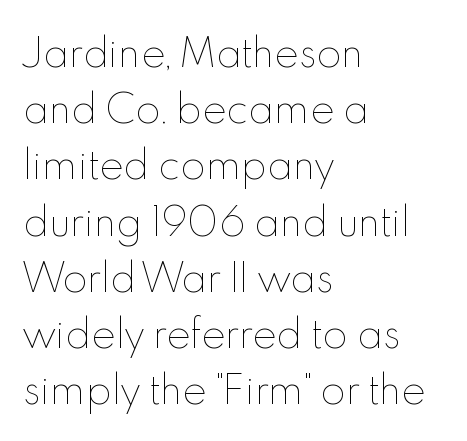
The compositor pushed each line to the left boundary. The gaps between neighbouring characters are ordinary and unremarkable. Descenders hang freely into open space. Stroke mass is kept to a normal reading level or below. The letters advance in unequal steps, a hallmark of proportional type. Unlike italic type, these characters show no tilt at all.
